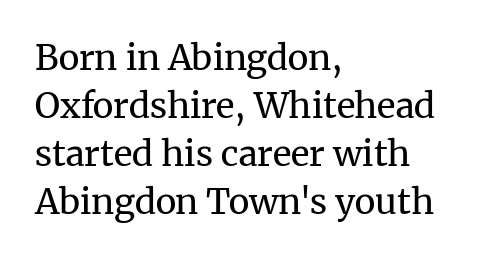
Note: serifs present on the glyphs. Note the varied advance widths — an 'i' is clearly narrower than an 'm'. Alignment: flush left. Ascenders rise straight up at ninety degrees.
